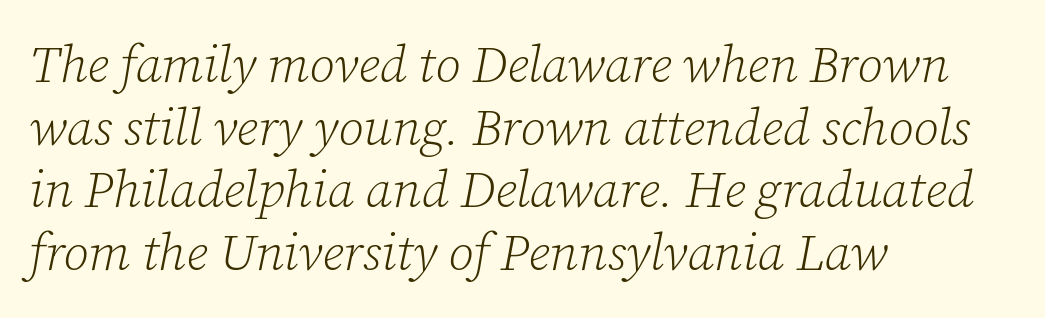
{"serif": "yes", "italic": "yes", "lean": "right", "slant_degrees": 12, "bold": "no", "weight": "light", "width": "normal", "stroke_contrast": "low", "x_height": "medium", "monospaced": "no", "underline": "no", "align": "left", "line_spacing_ratio": 1.23, "letter_spacing": "normal", "letter_spacing_em": 0.0, "glyph_px": 51}
